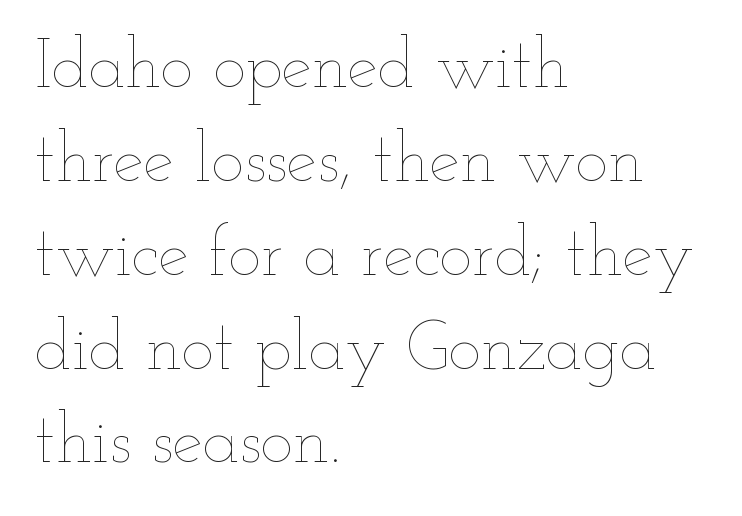
{"italic": "no", "bold": "no", "weight": "thin", "width": "wide", "stroke_contrast": "low", "x_height": "small", "monospaced": "no", "underline": "no", "align": "left", "line_spacing": "normal", "line_spacing_ratio": 1.36, "letter_spacing": "normal", "letter_spacing_em": 0.0, "glyph_px": 69}
